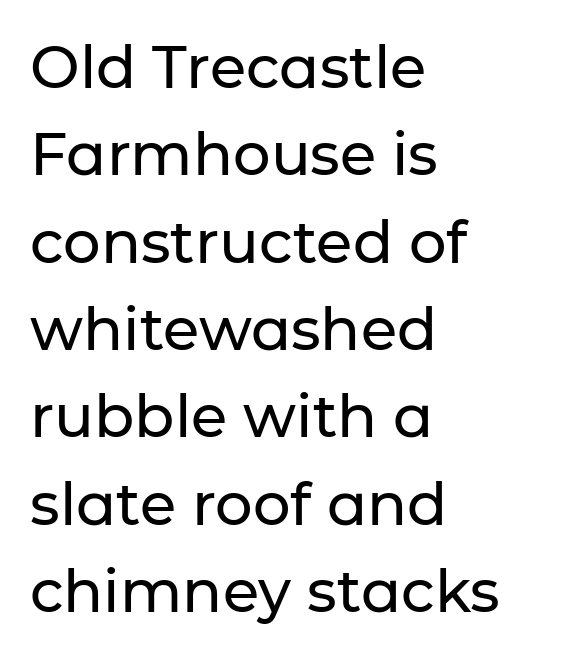
The image shows 59 px sans-serif type, upright; set left-aligned, normal line spacing (1.48x), normal letter spacing, not underlined; low stroke contrast and a medium x-height.
